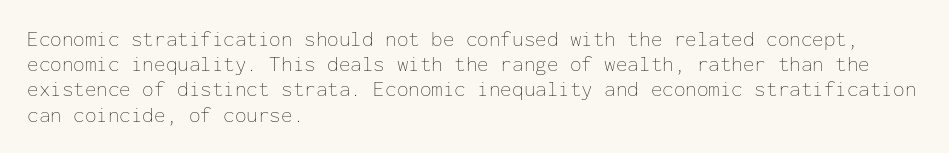
{"italic": "no", "bold": "no", "underline": "no", "align": "left", "line_spacing_ratio": 1.2, "letter_spacing": "normal", "letter_spacing_em": 0.0, "glyph_px": 21}
